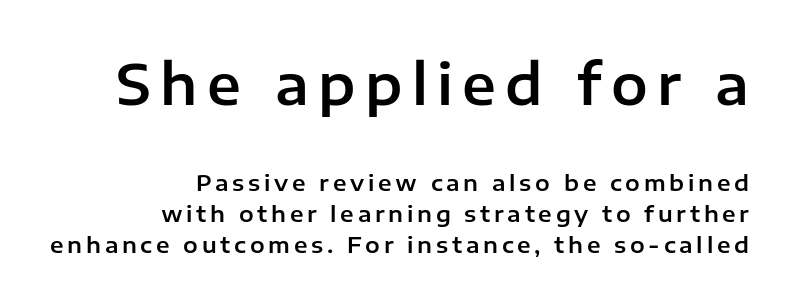
The image shows 55 px sans-serif type, upright; set right-aligned, normal line spacing (1.39x), not underlined; the first (top) block is 2.5x larger; low stroke contrast and a medium x-height.
